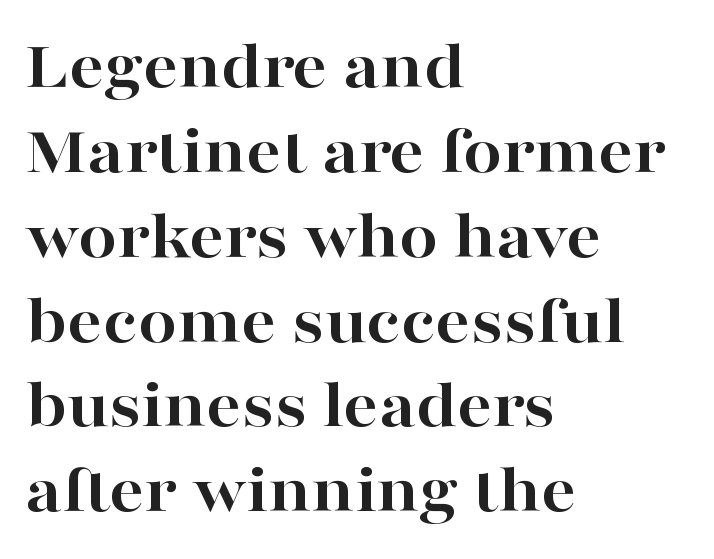
The image shows 69 px bold, wide serif type, upright; set left-aligned, line spacing 1.23x, normal letter spacing, not underlined; high stroke contrast and a medium x-height.
